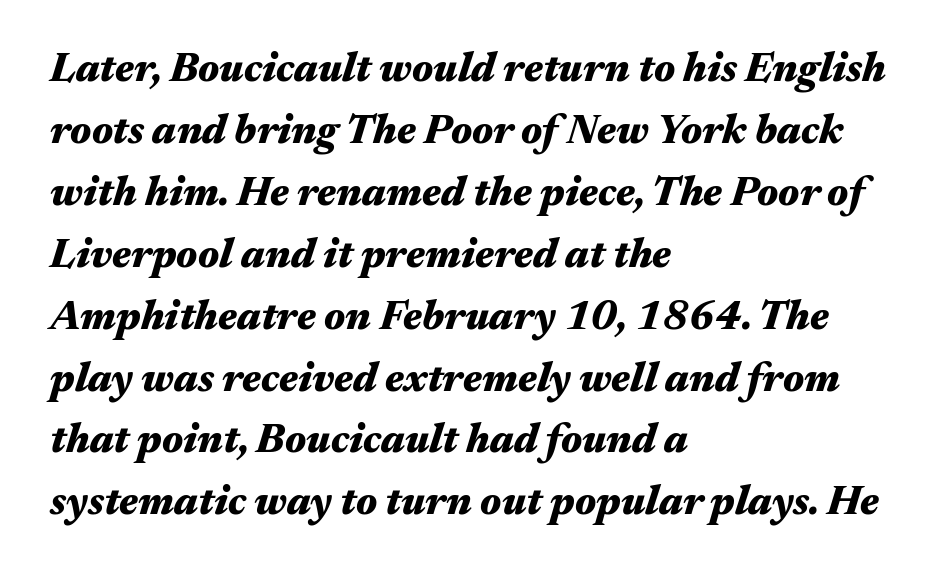
The image shows 41 px heavy, wide type, italic (leaning right); set left-aligned, normal line spacing (1.51x), normal letter spacing, not underlined; medium stroke contrast and a medium x-height.
